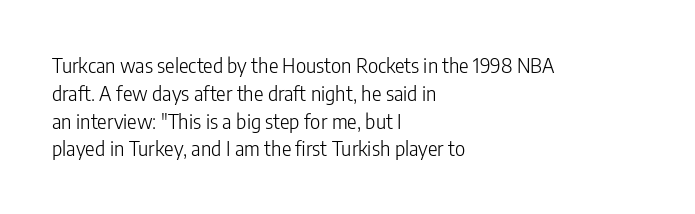
Nothing heavy about these letters — not bold at all. Compared with a centered layout, this one pins lines to the left instead. Spacing between characters is what you'd get straight out of the box. Posture: vertical. Anything drawn beneath the words? Only blank space.
